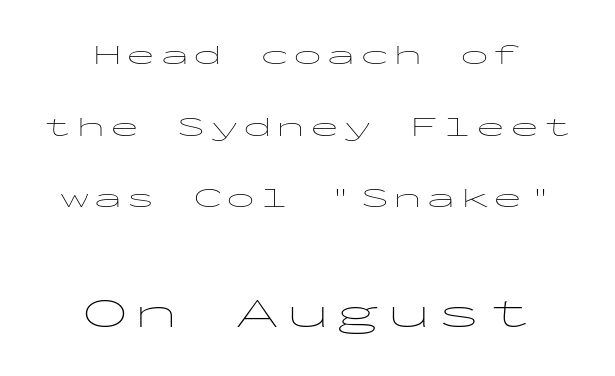
{"serif": "no", "italic": "no", "bold": "no", "weight": "thin", "width": "wide", "stroke_contrast": "low", "x_height": "medium", "monospaced": "yes", "underline": "no", "align": "center", "line_spacing": "loose", "line_spacing_ratio": 2.47, "larger_block": "second", "size_ratio": 1.52, "glyph_px": 44}
